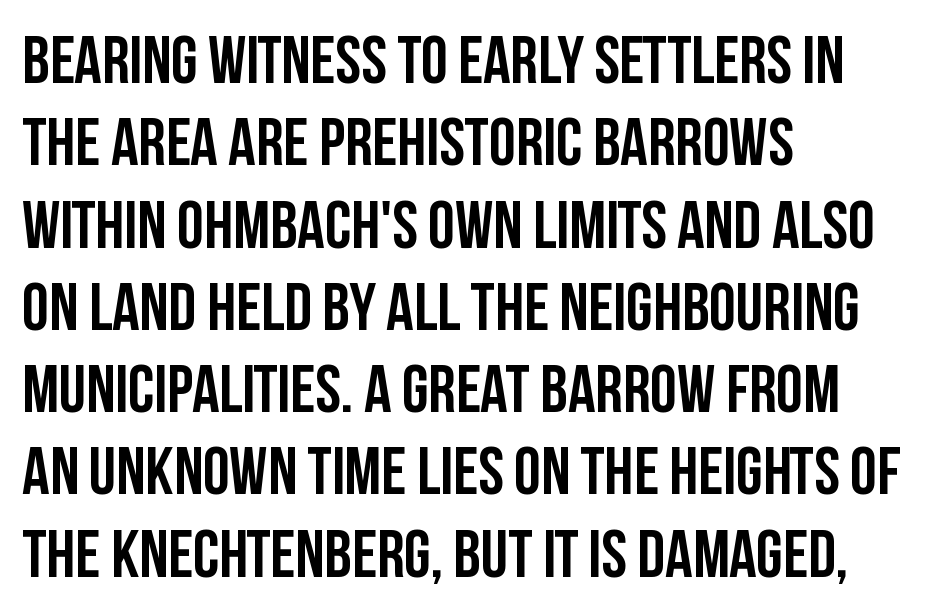
Type without underlining. Characters remain perfectly vertical along every line. Classification — sans serif. All the whitespace from short lines collects on the right.
